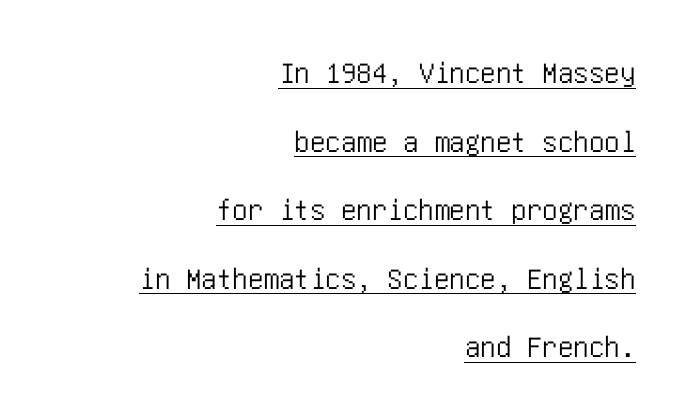
The image shows 31 px condensed sans-serif type, upright; set right-aligned, loose line spacing (2.21x), normal letter spacing, underlined; low stroke contrast and a large x-height.
